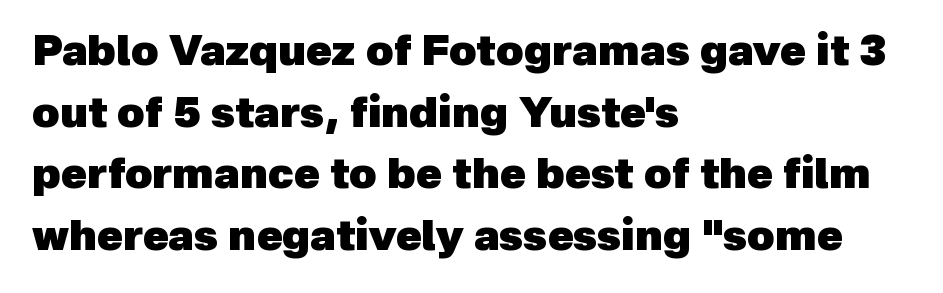
The image shows 42 px heavy sans-serif type; set left-aligned, normal line spacing (1.47x), normal letter spacing, not underlined; a medium x-height.
